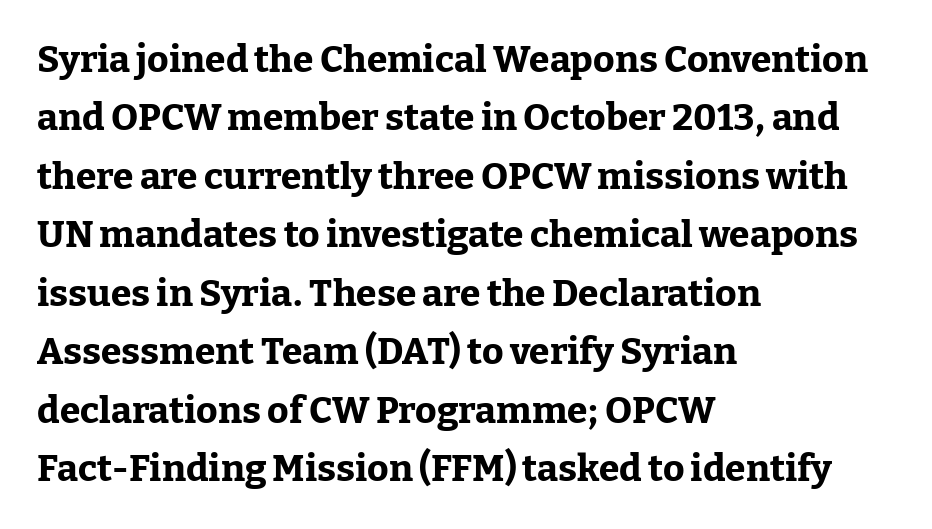
Character widths vary here, with narrow letters taking less room than wide ones. This rendering uses left alignment, leaving the right contour irregular. Spacing between characters is what you'd get straight out of the box. Look at the bottom of the vertical strokes: they flare into serifs here. The string is rendered with underlining switched off.
